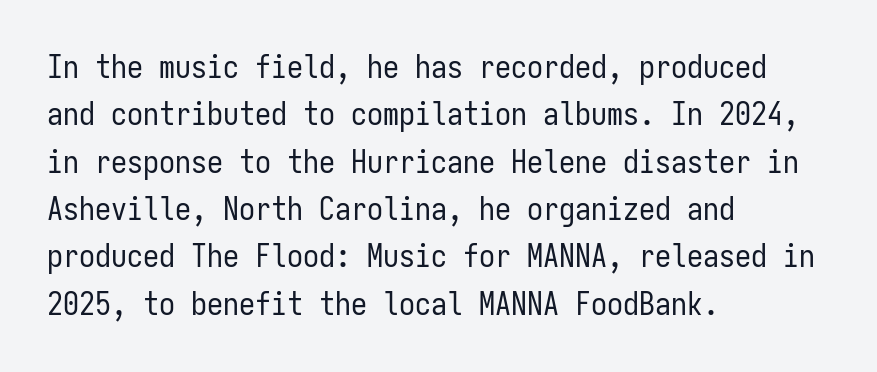
The image shows 32 px regular-weight, condensed sans-serif type, upright, monospaced; set left-aligned, normal line spacing (1.48x), normal letter spacing, not underlined; low stroke contrast and a medium x-height.
